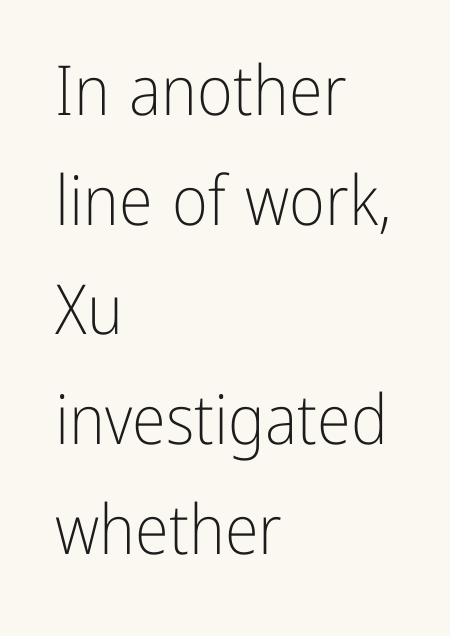
Q: Is the text bold? A: No.
Q: Is the text italic (slanted)? A: No, it is upright.
Q: Is the typeface a serif or a sans-serif typeface? A: Sans-serif.
Q: Is the text underlined? A: No.
Q: How is the paragraph aligned? A: Left-aligned.
Q: Is the spacing between letters normal or unusually wide? A: Normal.
Q: Is the spacing between lines tight, normal or loose? A: Normal.
Q: Width (condensed, normal, or wide)? A: Condensed.
Q: Stroke contrast? A: Low.
Q: x-height? A: Medium.
Q: Monospaced? A: No.
